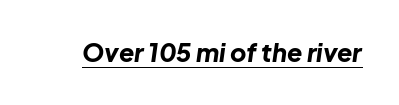
Q: Is the text bold? A: Yes.
Q: Is the text italic (slanted)? A: Yes, it leans right by about 8 degrees.
Q: Is the text underlined? A: Yes.
Q: Is the spacing between letters normal or unusually wide? A: Normal.
